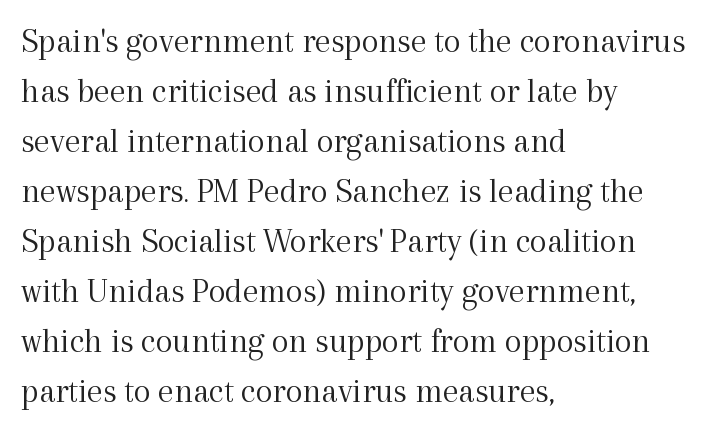
{"serif": "yes", "italic": "no", "bold": "no", "weight": "light", "width": "normal", "x_height": "medium", "monospaced": "no", "underline": "no", "align": "left", "line_spacing": "normal", "line_spacing_ratio": 1.43, "letter_spacing": "normal", "letter_spacing_em": 0.0, "glyph_px": 35}
